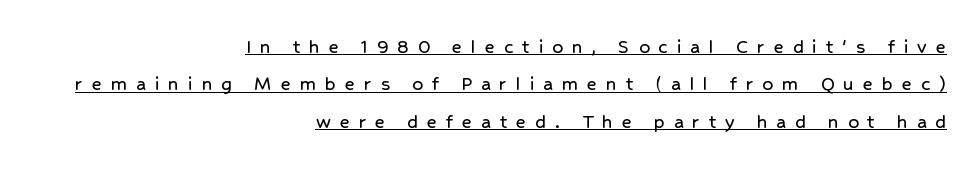
{"italic": "no", "underline": "yes", "align": "right", "line_spacing_ratio": 1.78, "letter_spacing": "wide", "letter_spacing_em": 0.43, "glyph_px": 21}
